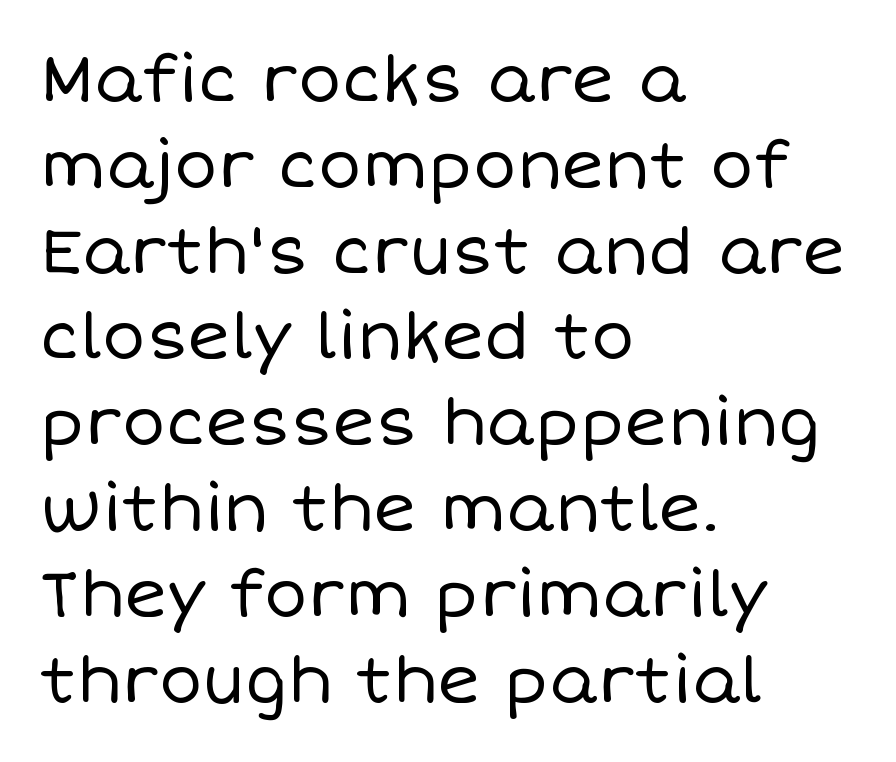
Q: Is the text bold? A: No.
Q: Is the text italic (slanted)? A: No, it is upright.
Q: Is the text underlined? A: No.
Q: How is the paragraph aligned? A: Left-aligned.
Q: Is the spacing between letters normal or unusually wide? A: Normal.
Q: Is the spacing between lines tight, normal or loose? A: Normal.
Q: Width (condensed, normal, or wide)? A: Normal.
Q: Stroke contrast? A: Low.
Q: x-height? A: Large.
Q: Monospaced? A: No.
